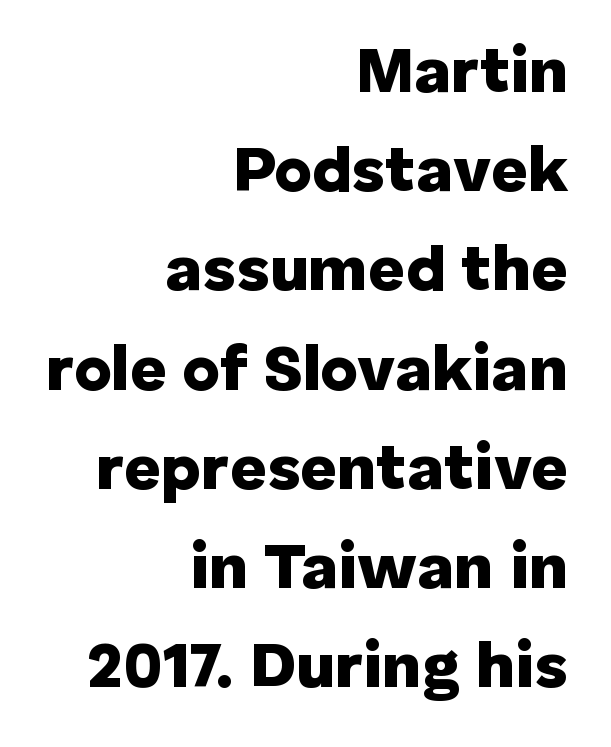
Q: Is the text bold? A: Yes.
Q: Is the text italic (slanted)? A: No, it is upright.
Q: Is the typeface a serif or a sans-serif typeface? A: Sans-serif.
Q: Is the text underlined? A: No.
Q: How is the paragraph aligned? A: Right-aligned.
Q: Is the spacing between letters normal or unusually wide? A: Normal.
Q: Is the spacing between lines tight, normal or loose? A: Normal.
Q: Width (condensed, normal, or wide)? A: Normal.
Q: Stroke contrast? A: Low.
Q: x-height? A: Medium.
Q: Monospaced? A: No.
